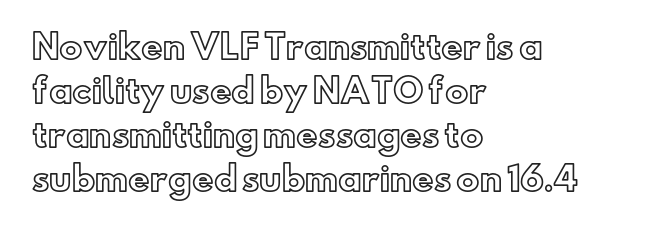
The image shows 33 px text type, upright; set left-aligned, normal line spacing (1.33x), normal letter spacing, not underlined; a small x-height.
